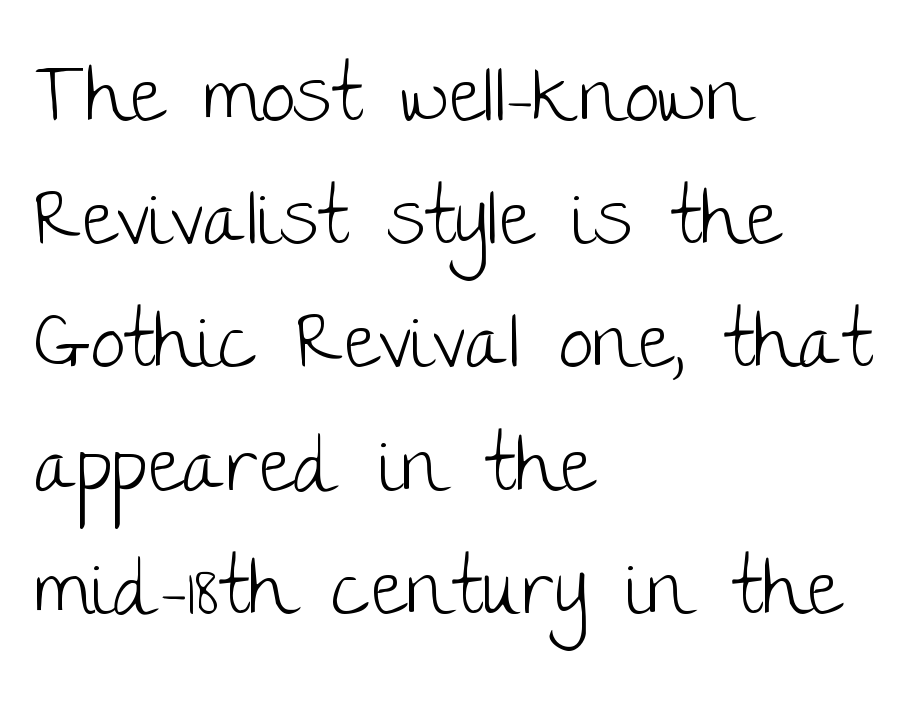
The image shows 77 px light sans-serif type, upright; set left-aligned, normal line spacing (1.6x), normal letter spacing, not underlined; low stroke contrast and a large x-height.
